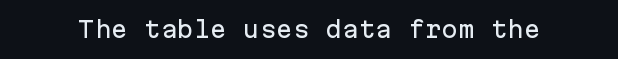
Q: Is the text italic (slanted)? A: No, it is upright.
Q: Is the text underlined? A: No.
Q: Is the spacing between letters normal or unusually wide? A: Normal.
